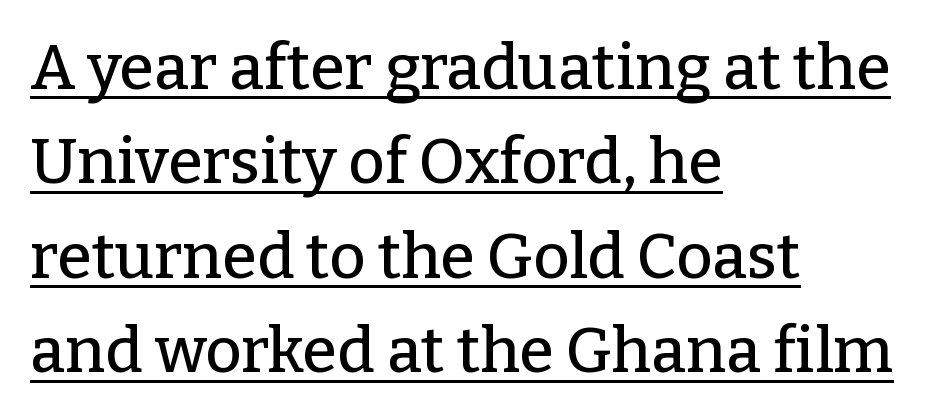
The image shows 63 px serif type, upright; set left-aligned, normal line spacing (1.5x), normal letter spacing, underlined; low stroke contrast and a medium x-height.
